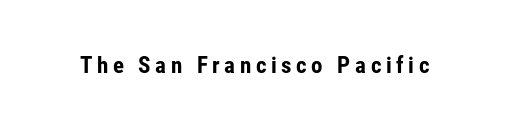
Honestly, there is no underline to notice here at all. Between one letter and the next there's a generous, obvious gap. Italic? Not at all — the glyphs are vertical. Strokes here are thick enough to call this a true bold.
